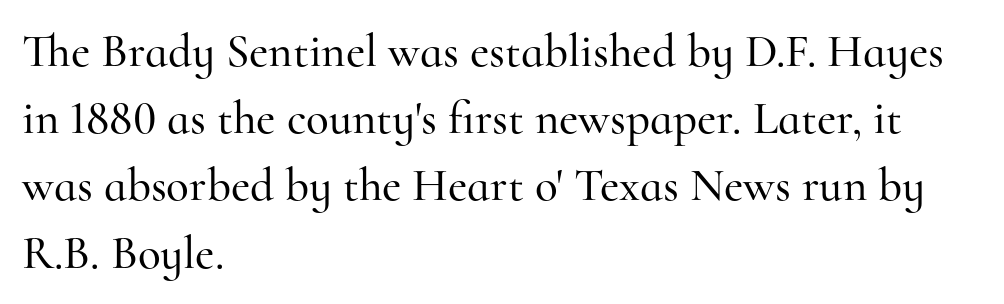
Q: Is the text italic (slanted)? A: No, it is upright.
Q: Is the typeface a serif or a sans-serif typeface? A: Serif.
Q: Is the text underlined? A: No.
Q: How is the paragraph aligned? A: Left-aligned.
Q: Is the spacing between letters normal or unusually wide? A: Normal.
Q: Is the spacing between lines tight, normal or loose? A: Normal.
Q: Width (condensed, normal, or wide)? A: Normal.
Q: Stroke contrast? A: High.
Q: x-height? A: Small.
Q: Monospaced? A: No.
